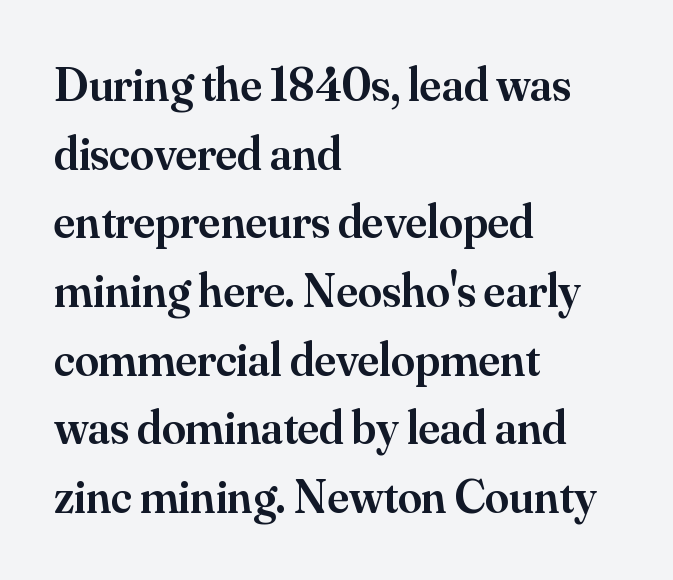
The image shows 48 px semibold serif type, upright; set left-aligned, normal line spacing (1.43x), normal letter spacing, not underlined; medium stroke contrast and a small x-height.
